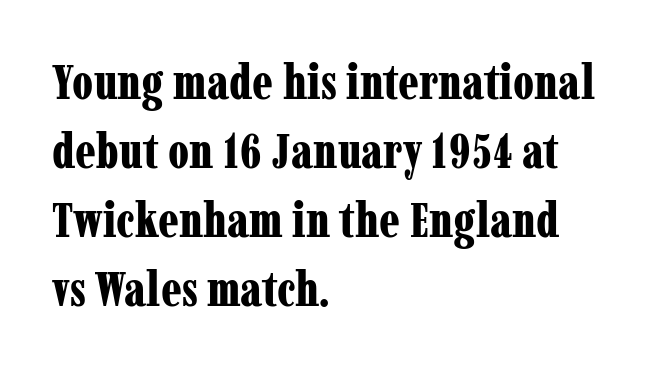
The image shows 49 px bold, condensed serif type, upright; set left-aligned, normal line spacing (1.41x), normal letter spacing, not underlined; low stroke contrast and a medium x-height.
